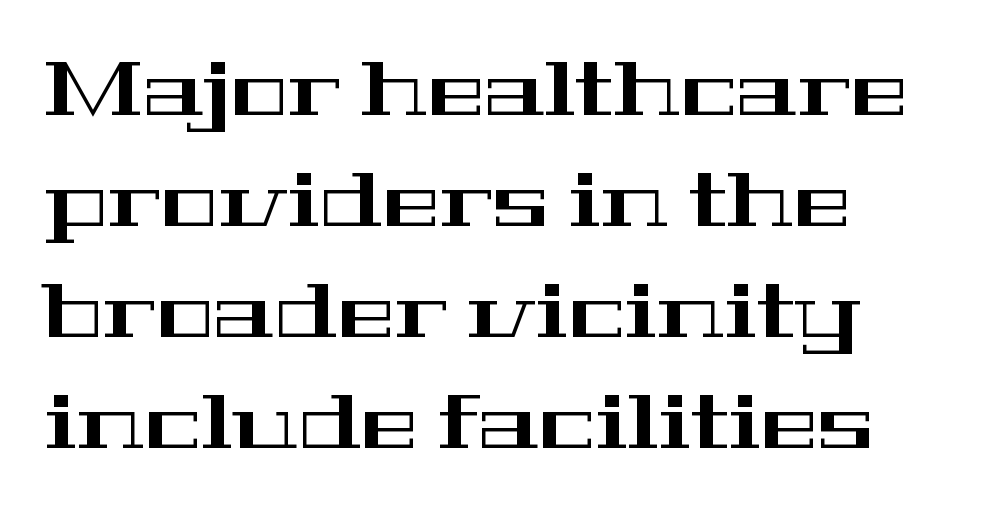
The image shows 77 px wide serif type, upright; set left-aligned, normal line spacing (1.44x), normal letter spacing, not underlined; high stroke contrast and a medium x-height.
